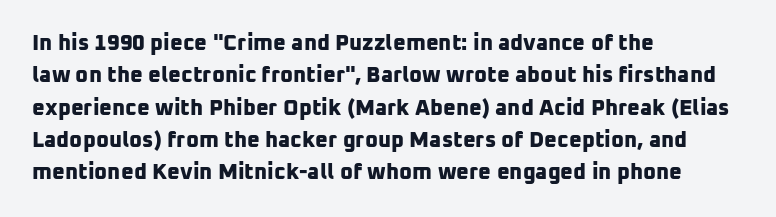
{"bold": "yes", "underline": "no", "align": "left", "line_spacing": "normal", "line_spacing_ratio": 1.47, "letter_spacing": "normal", "letter_spacing_em": 0.0, "glyph_px": 22}
